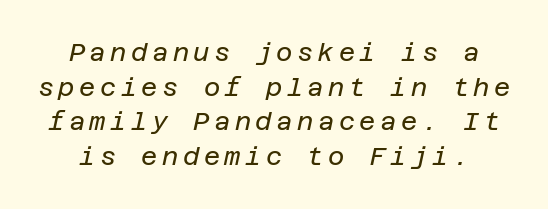
The image shows 25 px text type, italic (leaning right); set normal line spacing (1.39x), not underlined.
